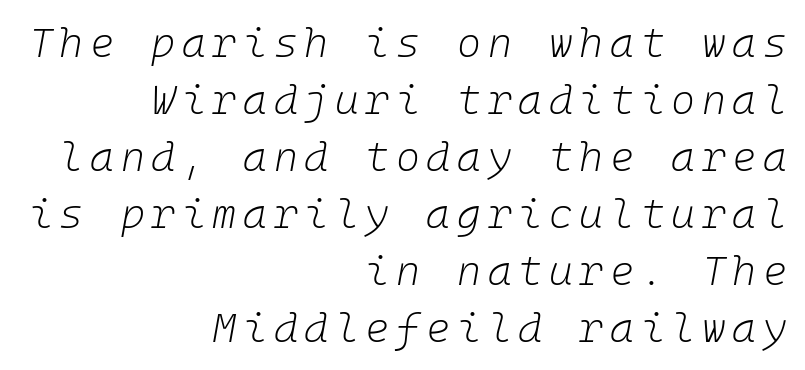
{"italic": "yes", "lean": "right", "slant_degrees": 10, "bold": "no", "weight": "light", "width": "normal", "stroke_contrast": "low", "x_height": "medium", "underline": "no", "align": "right", "line_spacing": "normal", "line_spacing_ratio": 1.39, "glyph_px": 41}
